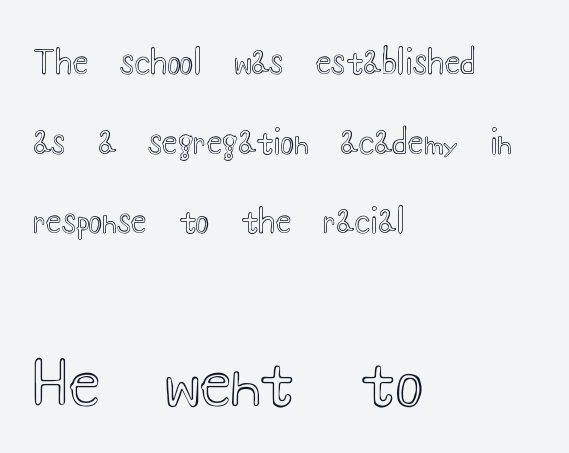
{"italic": "no", "width": "wide", "x_height": "small", "monospaced": "no", "underline": "no", "align": "left", "line_spacing": "loose", "line_spacing_ratio": 2.49, "letter_spacing": "normal", "letter_spacing_em": 0.0, "larger_block": "second", "size_ratio": 2.03, "glyph_px": 65}
